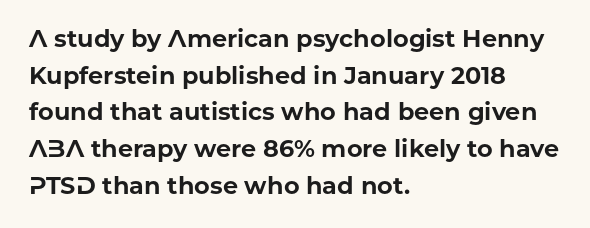
{"italic": "no", "bold": "yes", "underline": "no", "align": "left", "line_spacing": "normal", "line_spacing_ratio": 1.53, "letter_spacing": "normal", "letter_spacing_em": 0.0, "glyph_px": 24}
